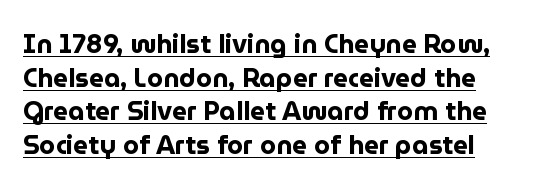
The image shows 26 px bold type, upright; set normal line spacing (1.29x), normal letter spacing, underlined.
